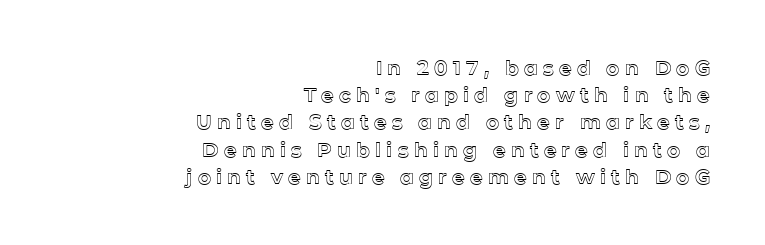
Notice how descenders clear the ascenders below comfortably — that's standard leading. If you drew a ruler down the right edge, every line would touch it. Descenders are the only things crossing below the line. Glyph-to-glyph distance is far greater than everyday printed text.
